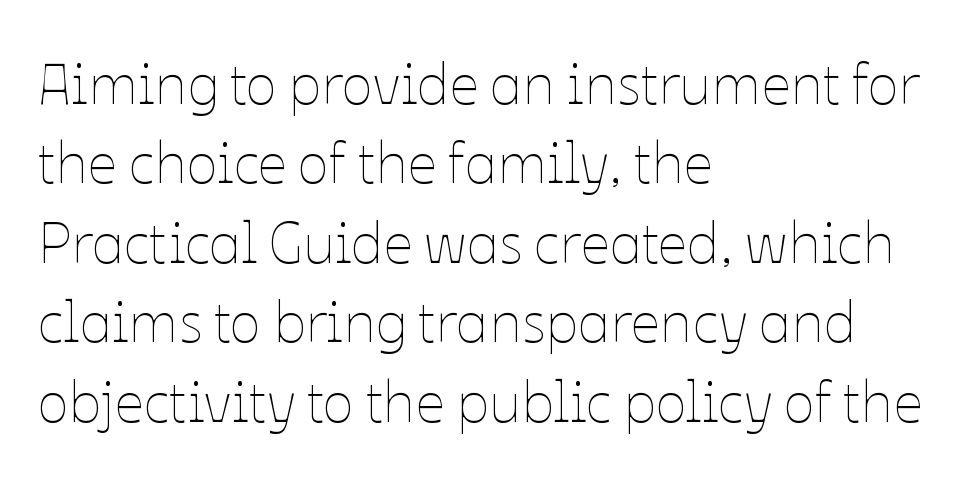
Think standard paragraph weight, or any step lighter than that. Notice how the stems are strictly vertical — no italics here. Reading down the block, your eye returns to a fixed left position each line. Students, note that the glyphs here touch the page at normal intervals. The rendering uses a moderate line-height, typical for paragraphs.
